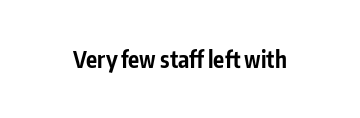
Notice how thick the strokes are: this is what a full bold looks like. In terms of letterspacing, this is plain default setting. The specimen omits any rule beneath the text block's lines. The lettering stays uniformly vertical, giving the passage a roman look.
